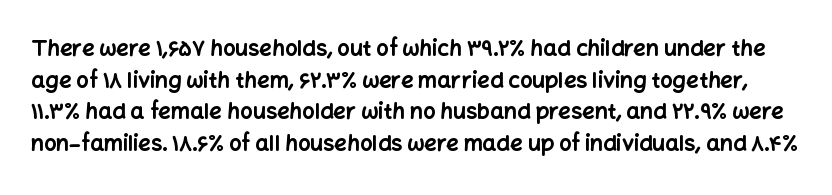
Q: Is the text bold? A: Yes.
Q: Is the text italic (slanted)? A: No, it is upright.
Q: Is the text underlined? A: No.
Q: Is the spacing between letters normal or unusually wide? A: Normal.
Q: Is the spacing between lines tight, normal or loose? A: Normal.
